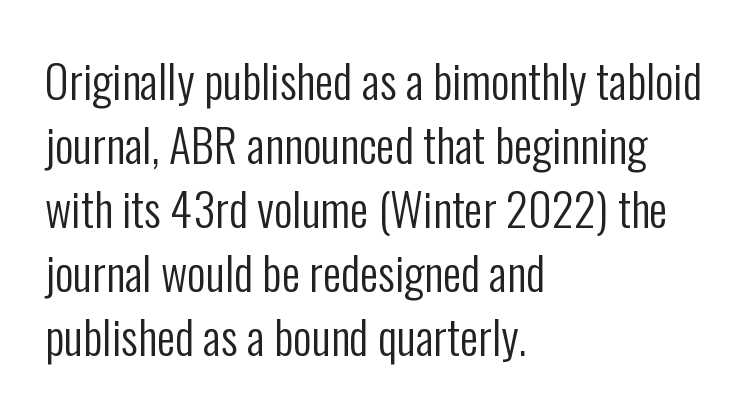
{"serif": "no", "italic": "no", "bold": "no", "weight": "regular", "width": "condensed", "stroke_contrast": "low", "x_height": "medium", "monospaced": "no", "underline": "no", "align": "left", "line_spacing": "normal", "line_spacing_ratio": 1.39, "letter_spacing": "normal", "letter_spacing_em": 0.0, "glyph_px": 46}
